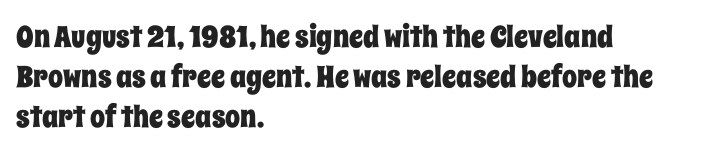
Q: Is the text italic (slanted)? A: No, it is upright.
Q: Is the text underlined? A: No.
Q: How is the paragraph aligned? A: Left-aligned.
Q: Is the spacing between letters normal or unusually wide? A: Normal.
Q: Is the spacing between lines tight, normal or loose? A: Normal.
Q: Width (condensed, normal, or wide)? A: Condensed.
Q: Stroke contrast? A: Low.
Q: x-height? A: Large.
Q: Monospaced? A: No.
